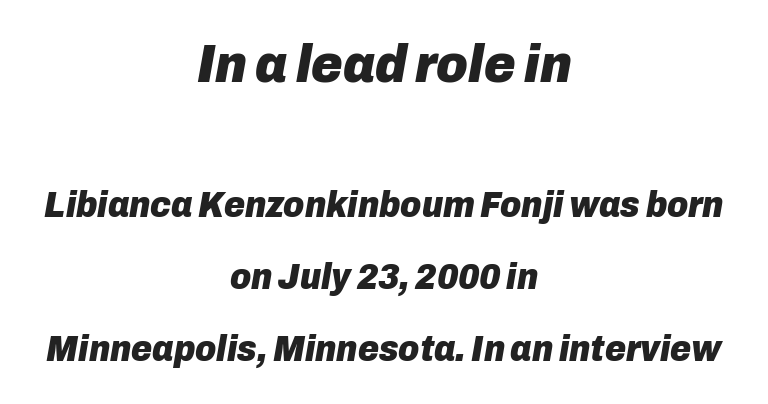
The image shows 54 px heavy type, italic (leaning right); set centered, loose line spacing (2.0x), normal letter spacing, not underlined; the first (top) block is 1.5x larger; low stroke contrast and a medium x-height.
